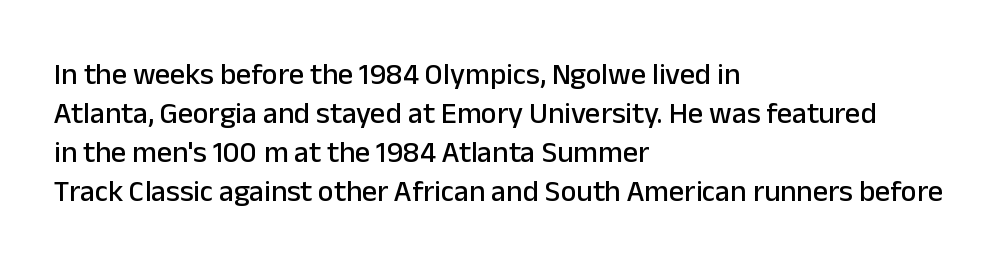
{"serif": "no", "italic": "no", "width": "normal", "stroke_contrast": "low", "x_height": "medium", "monospaced": "no", "underline": "no", "align": "left", "line_spacing": "normal", "line_spacing_ratio": 1.3, "letter_spacing": "normal", "letter_spacing_em": 0.0, "glyph_px": 30}
